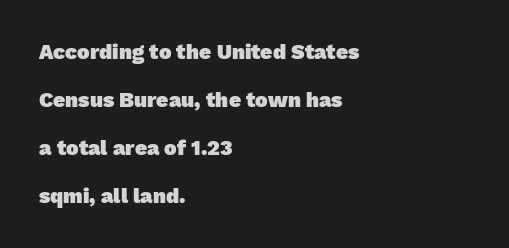
The image shows 21 px bold type; set left-aligned, loose line spacing (2.28x), normal letter spacing, not underlined.
